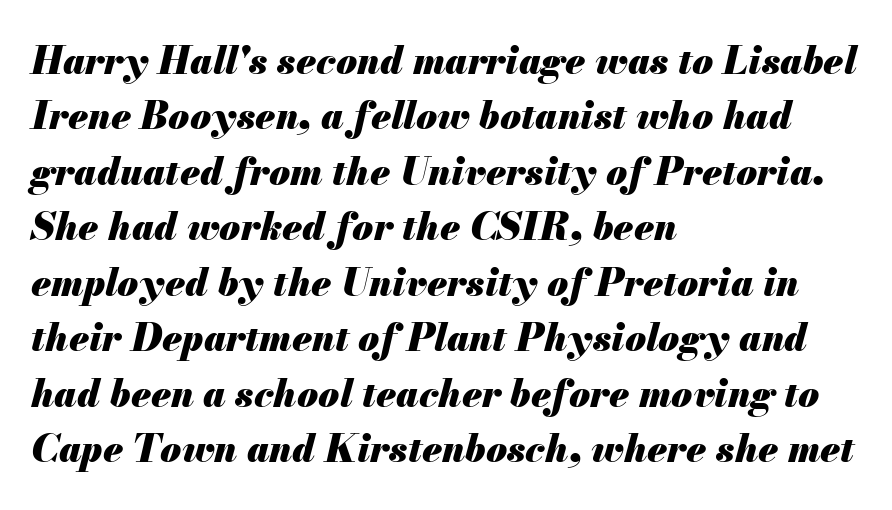
The image shows 38 px heavy type, italic (leaning right); set left-aligned, normal line spacing (1.46x), normal letter spacing, not underlined; medium stroke contrast and a small x-height.
